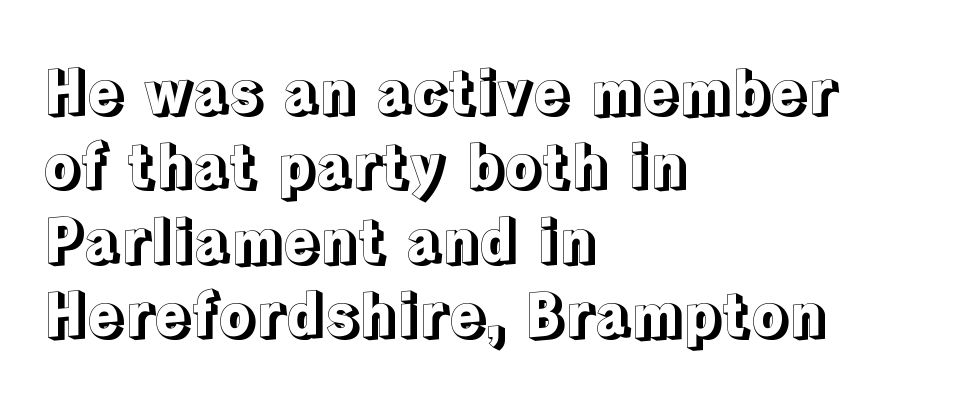
Q: Is the text italic (slanted)? A: No, it is upright.
Q: Is the text underlined? A: No.
Q: How is the paragraph aligned? A: Left-aligned.
Q: Is the spacing between letters normal or unusually wide? A: Normal.
Q: Width (condensed, normal, or wide)? A: Normal.
Q: x-height? A: Medium.
Q: Monospaced? A: No.
